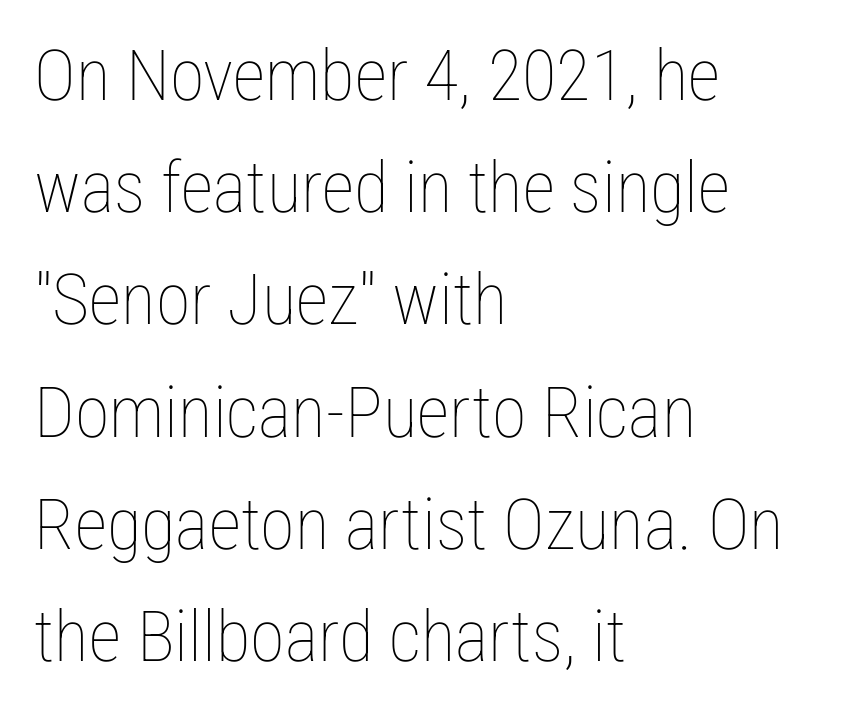
Caption: multi-line text, flush left, ragged right. The passage shown is typed in a proportional face where columns would drift. Line spacing here is normal. Posture: upright roman. Words float on clear page, feet unadorned. The typeface has the unassuming heft of standard copy or less.
